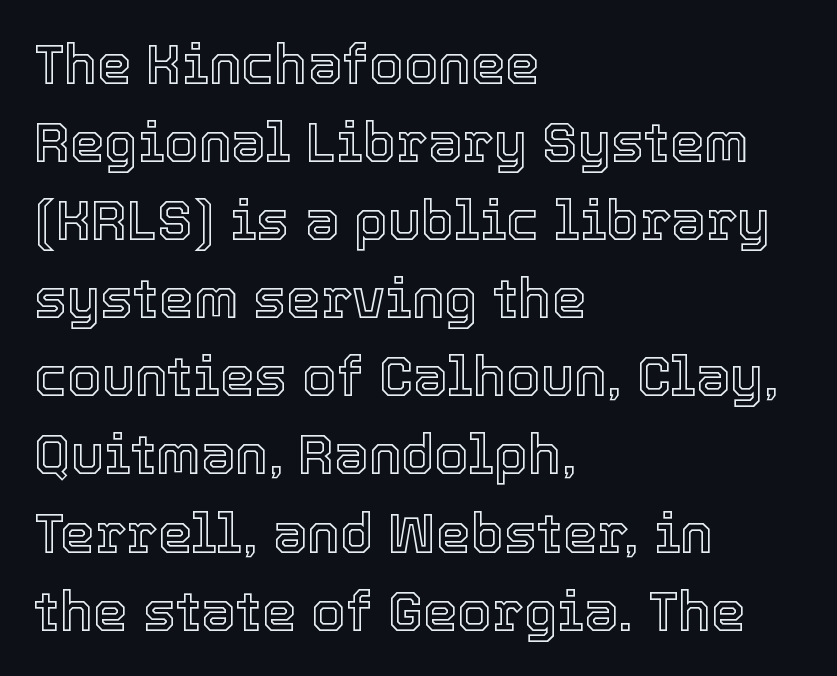
Q: Is the text italic (slanted)? A: No, it is upright.
Q: Is the text underlined? A: No.
Q: How is the paragraph aligned? A: Left-aligned.
Q: Is the spacing between letters normal or unusually wide? A: Normal.
Q: Is the spacing between lines tight, normal or loose? A: Normal.
Q: Width (condensed, normal, or wide)? A: Normal.
Q: x-height? A: Medium.
Q: Monospaced? A: No.
